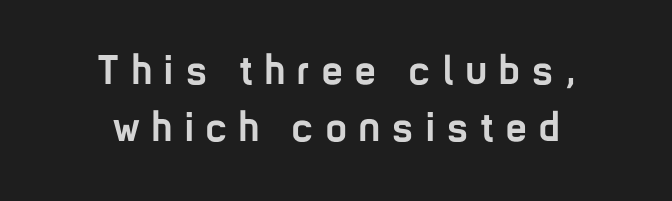
The image shows 41 px semibold, condensed sans-serif type, upright; set centered, normal line spacing (1.38x), unusually wide letter spacing (+0.31 em), not underlined; low stroke contrast and a medium x-height.
